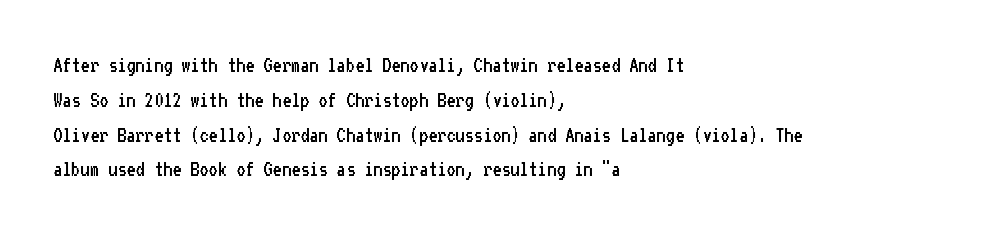
{"italic": "no", "bold": "no", "underline": "no", "align": "left", "line_spacing": "normal", "line_spacing_ratio": 1.58, "letter_spacing": "normal", "letter_spacing_em": 0.0, "glyph_px": 22}
